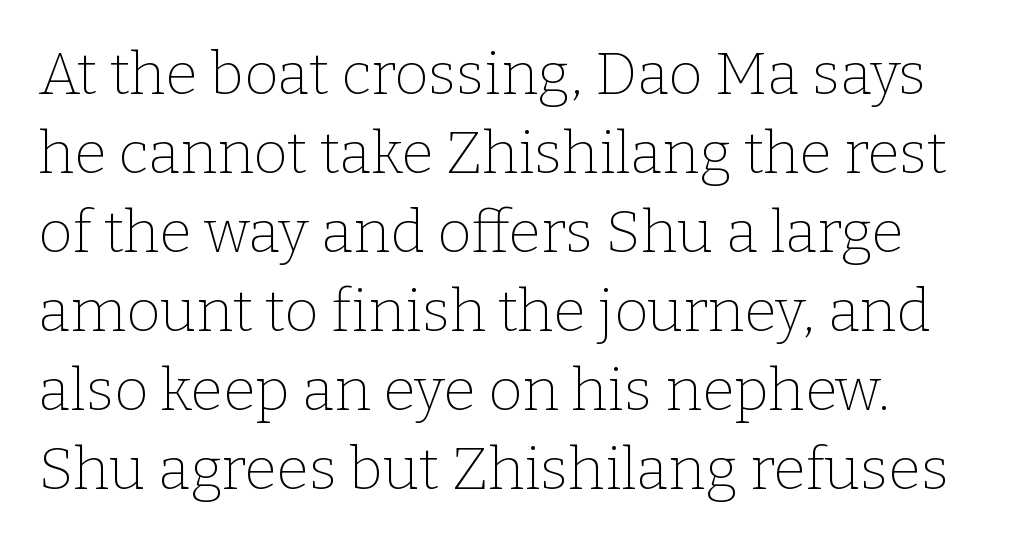
The image shows 59 px thin serif type, upright; set normal line spacing (1.34x), normal letter spacing, not underlined; low stroke contrast and a medium x-height.
